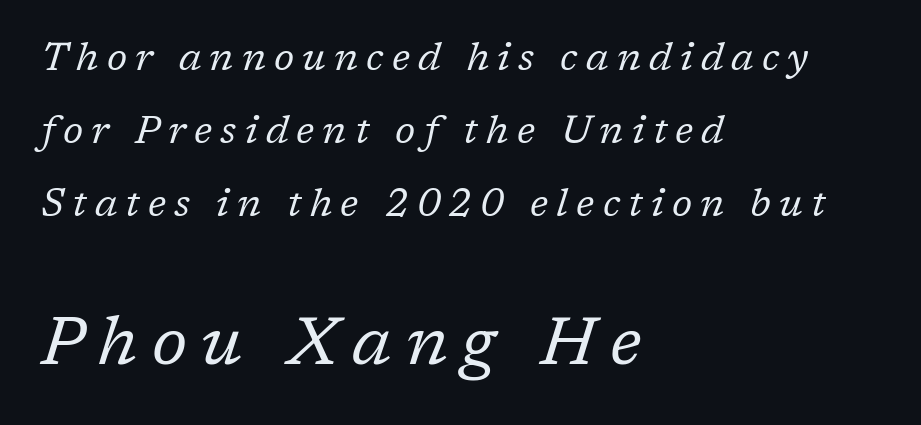
Q: Is the text bold? A: No.
Q: Is the text italic (slanted)? A: Yes, it leans right by about 17 degrees.
Q: Is the typeface a serif or a sans-serif typeface? A: Serif.
Q: Is the text underlined? A: No.
Q: How is the paragraph aligned? A: Left-aligned.
Q: Is the spacing between letters normal or unusually wide? A: Unusually wide.
Q: Which block of text is set in a larger size, the first (top) or the second (bottom)? A: The second (bottom) one.
Q: Width (condensed, normal, or wide)? A: Normal.
Q: Stroke contrast? A: Low.
Q: x-height? A: Medium.
Q: Monospaced? A: No.
